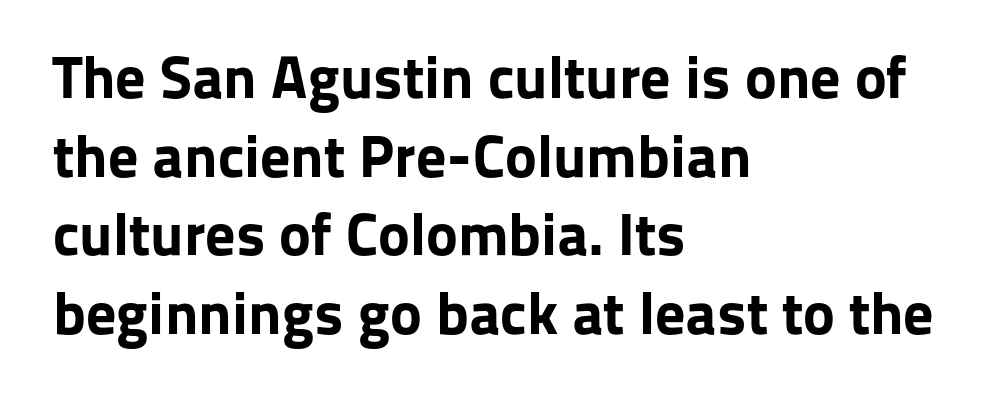
Q: Is the text bold? A: Yes.
Q: Is the text italic (slanted)? A: No, it is upright.
Q: Is the typeface a serif or a sans-serif typeface? A: Sans-serif.
Q: Is the text underlined? A: No.
Q: How is the paragraph aligned? A: Left-aligned.
Q: Is the spacing between letters normal or unusually wide? A: Normal.
Q: Is the spacing between lines tight, normal or loose? A: Normal.
Q: Width (condensed, normal, or wide)? A: Normal.
Q: Stroke contrast? A: Low.
Q: x-height? A: Medium.
Q: Monospaced? A: No.
